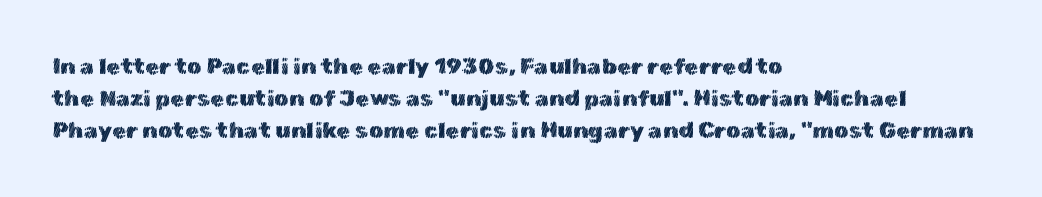
Q: Is the text italic (slanted)? A: No, it is upright.
Q: Is the text underlined? A: No.
Q: How is the paragraph aligned? A: Left-aligned.
Q: Is the spacing between letters normal or unusually wide? A: Normal.
Q: Is the spacing between lines tight, normal or loose? A: Normal.
